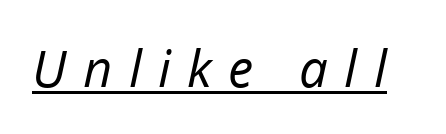
{"italic": "yes", "lean": "right", "slant_degrees": 12, "bold": "no", "weight": "regular", "width": "normal", "stroke_contrast": "low", "x_height": "medium", "monospaced": "no", "underline": "yes", "letter_spacing": "wide", "letter_spacing_em": 0.32, "glyph_px": 51}
